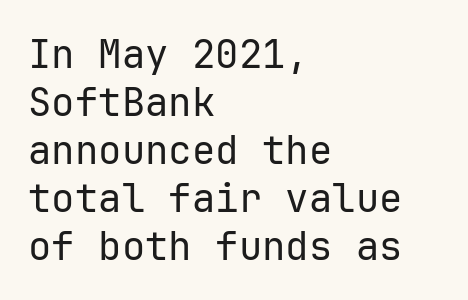
The foot of each line stays bare and open. Posture: upright roman. Weight: regular or lighter. These lines stack with their left ends in a neat column.
